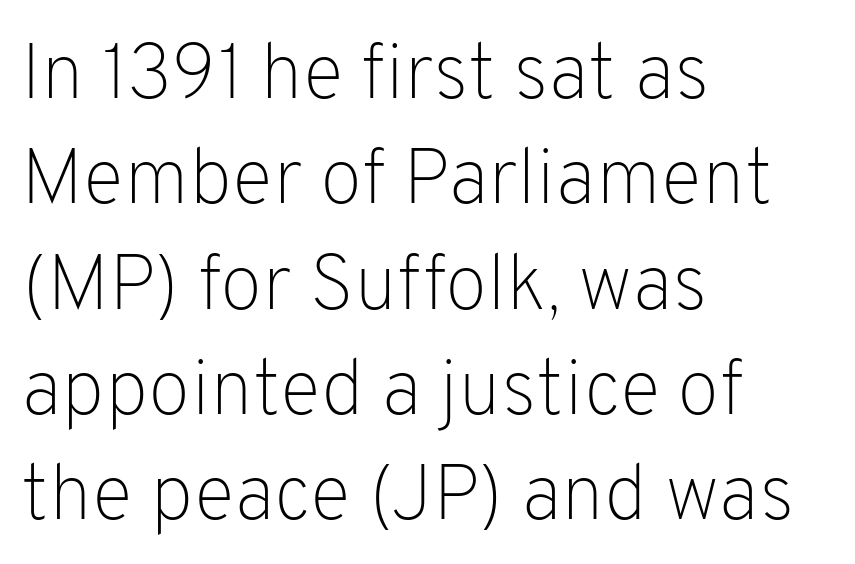
Q: Is the text bold? A: No.
Q: Is the text italic (slanted)? A: No, it is upright.
Q: Is the typeface a serif or a sans-serif typeface? A: Sans-serif.
Q: Is the text underlined? A: No.
Q: How is the paragraph aligned? A: Left-aligned.
Q: Is the spacing between letters normal or unusually wide? A: Normal.
Q: Is the spacing between lines tight, normal or loose? A: Normal.
Q: Width (condensed, normal, or wide)? A: Normal.
Q: Stroke contrast? A: Low.
Q: x-height? A: Medium.
Q: Monospaced? A: No.
